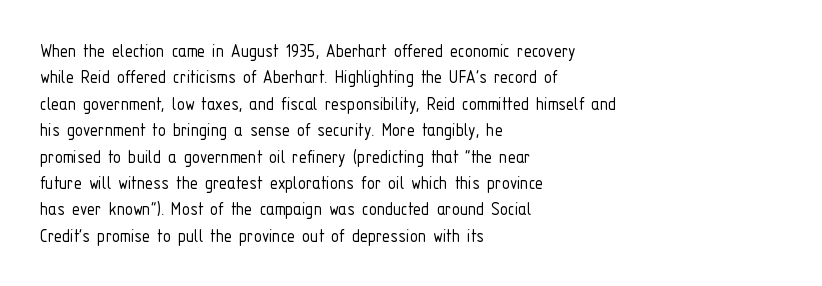
The image shows 20 px text type, upright; set left-aligned, normal line spacing (1.32x), normal letter spacing, not underlined.
